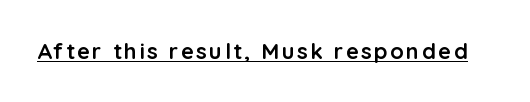
The image shows 22 px bold type, upright; set underlined.
